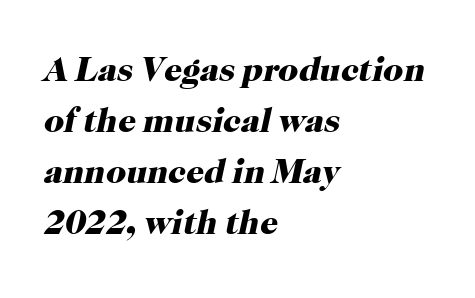
Does extra space separate the letters? No, they use regular spacing. The passage shown leans; its letterforms are oblique. Spacing verdict: proportional, widths tailored to each character. Emphasis by weight is at full strength: bold. The rendering uses a moderate line-height, typical for paragraphs.
